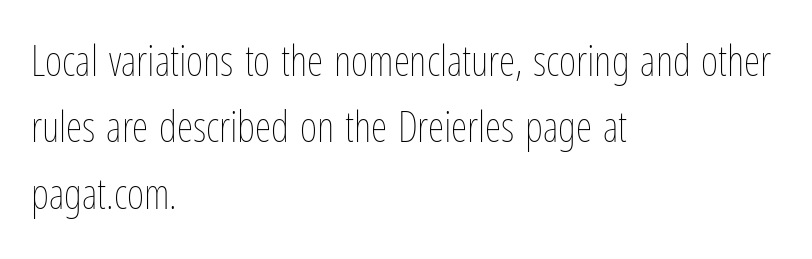
The type sits square on the baseline with zero lean. Honestly, the letter spacing is just normal — you wouldn't notice it. Any mark beneath the type? The region is blank. Rows of type keep a routine distance in the vertical direction.
